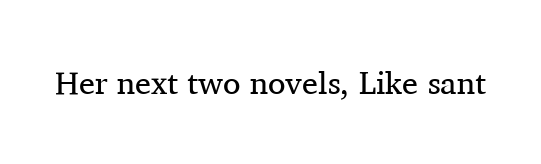
Has an underline been added? It has not. This sample has the flowing, uneven cadence of proportional lettering. No italicization has been applied; the sample stays upright. Serif or sans? Serif — the stroke terminals have little feet. Ink coverage per letter is moderate at most. How are the letters spaced? Ordinarily, with no added tracking.
